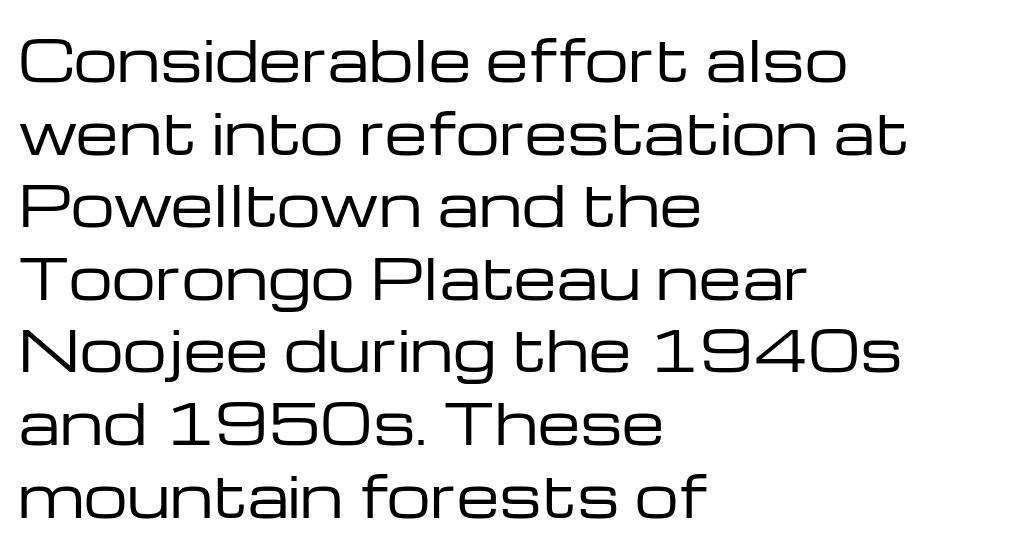
The image shows 55 px regular-weight, wide sans-serif type, upright; set left-aligned, normal line spacing (1.32x), normal letter spacing, not underlined; low stroke contrast and a medium x-height.
